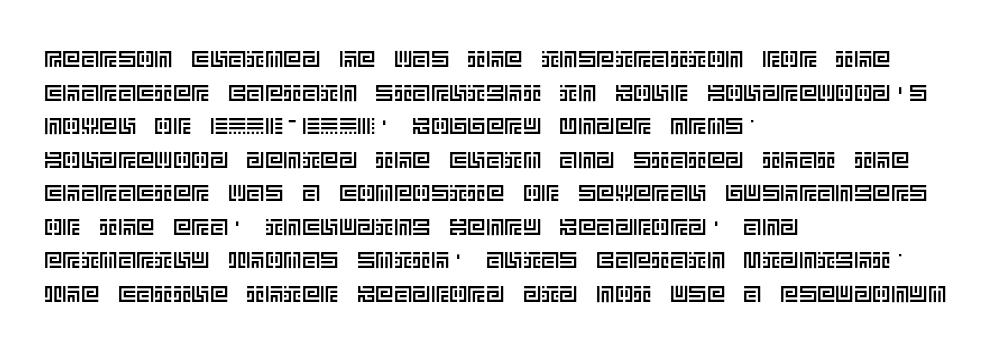
The image shows 23 px text type, upright; set left-aligned, normal line spacing (1.46x), normal letter spacing, not underlined.
